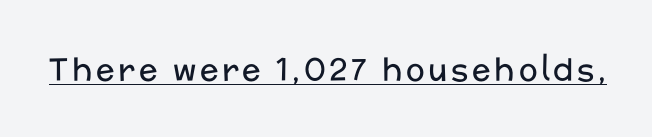
Q: Is the text bold? A: No.
Q: Is the text italic (slanted)? A: No, it is upright.
Q: Is the typeface a serif or a sans-serif typeface? A: Sans-serif.
Q: Is the text underlined? A: Yes.
Q: Width (condensed, normal, or wide)? A: Normal.
Q: Stroke contrast? A: Low.
Q: x-height? A: Medium.
Q: Monospaced? A: No.
